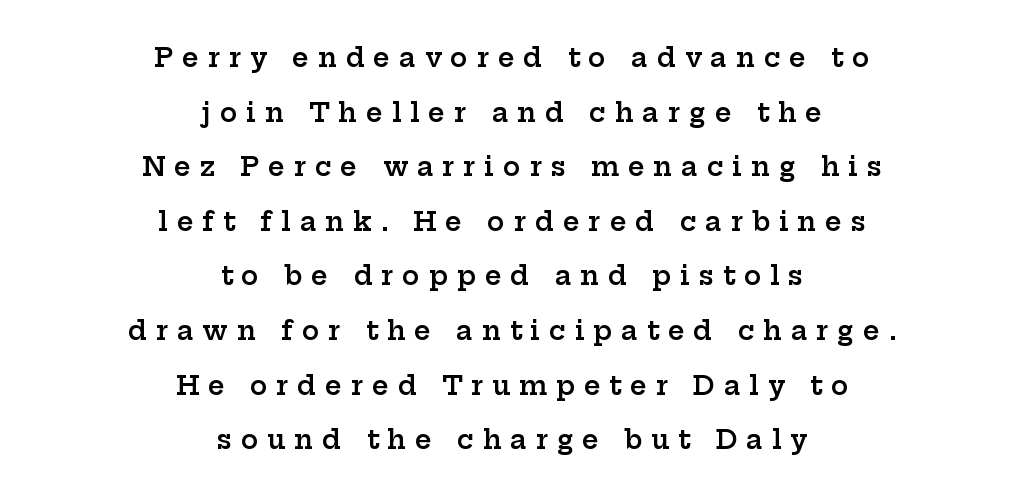
The image shows 26 px text type, upright; set centered, loose line spacing (2.1x), unusually wide letter spacing (+0.34 em), not underlined.
